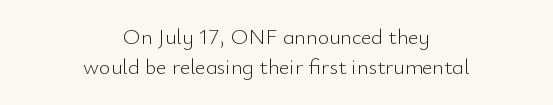
{"italic": "no", "bold": "no", "underline": "no", "align": "center", "line_spacing": "normal", "line_spacing_ratio": 1.38, "letter_spacing": "normal", "letter_spacing_em": 0.0, "glyph_px": 22}
